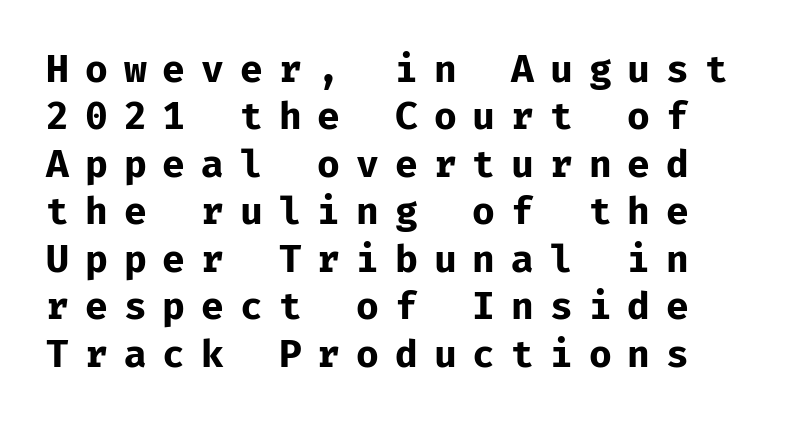
{"serif": "no", "italic": "no", "bold": "yes", "weight": "bold", "width": "normal", "stroke_contrast": "low", "x_height": "medium", "monospaced": "yes", "underline": "no", "line_spacing": "normal", "line_spacing_ratio": 1.25, "letter_spacing": "wide", "letter_spacing_em": 0.42, "glyph_px": 38}
